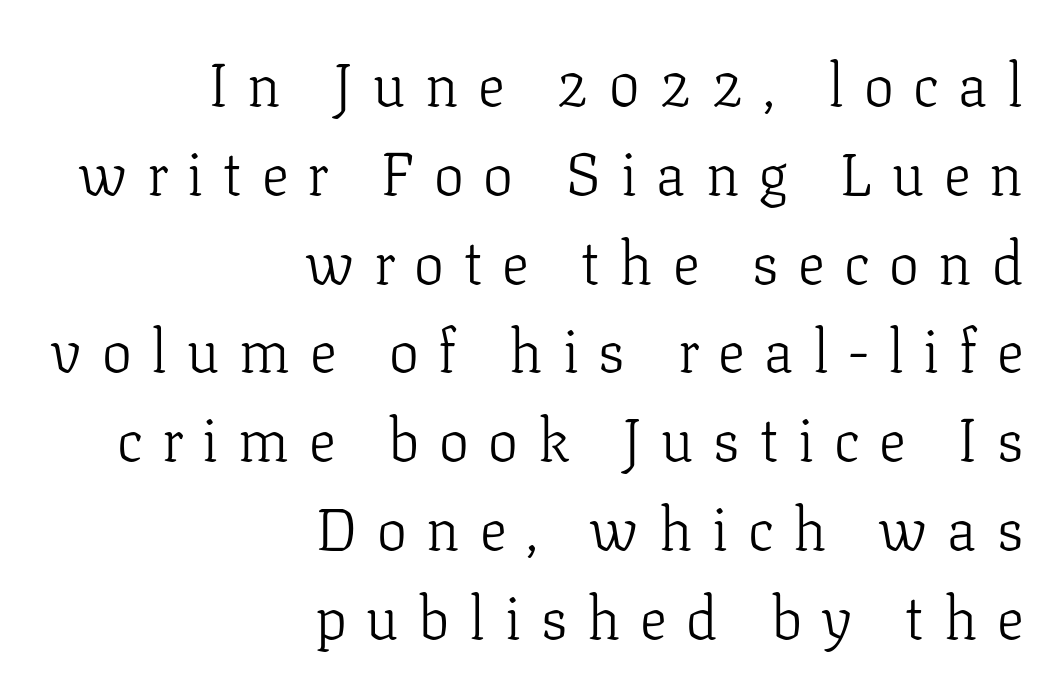
{"serif": "yes", "italic": "no", "bold": "no", "weight": "light", "width": "normal", "stroke_contrast": "low", "x_height": "medium", "monospaced": "no", "underline": "no", "align": "right", "line_spacing": "normal", "line_spacing_ratio": 1.48, "letter_spacing": "wide", "letter_spacing_em": 0.33, "glyph_px": 60}
